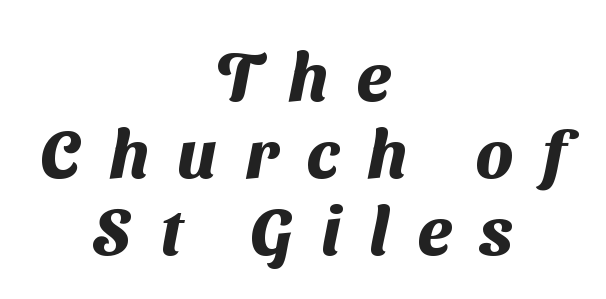
The image shows 68 px heavy sans-serif type; set centered, tight line spacing (1.13x), unusually wide letter spacing (+0.42 em), not underlined; medium stroke contrast and a medium x-height.
